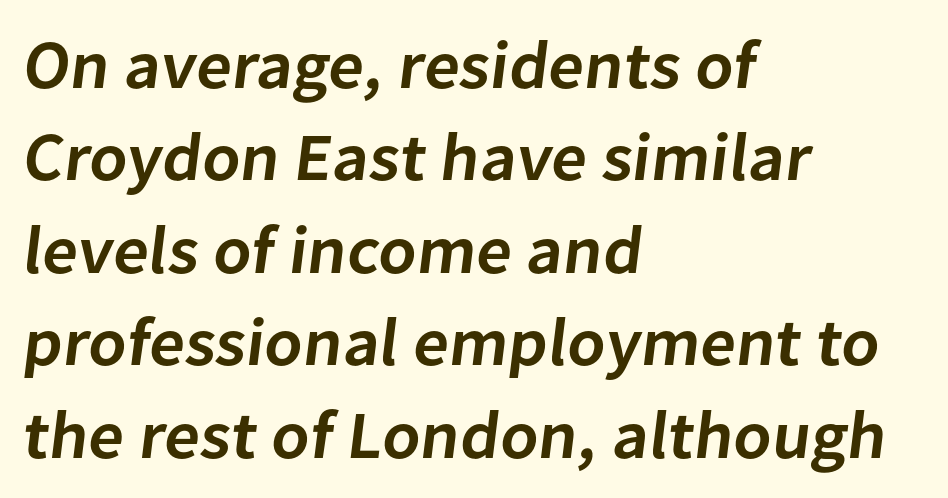
Anything drawn beneath the words? Only blank space. Words appear dense and cohesive because spacing is normal. The line-height multiplier appears to be the usual default. A typesetter would call this proportional, since set widths differ per character.
